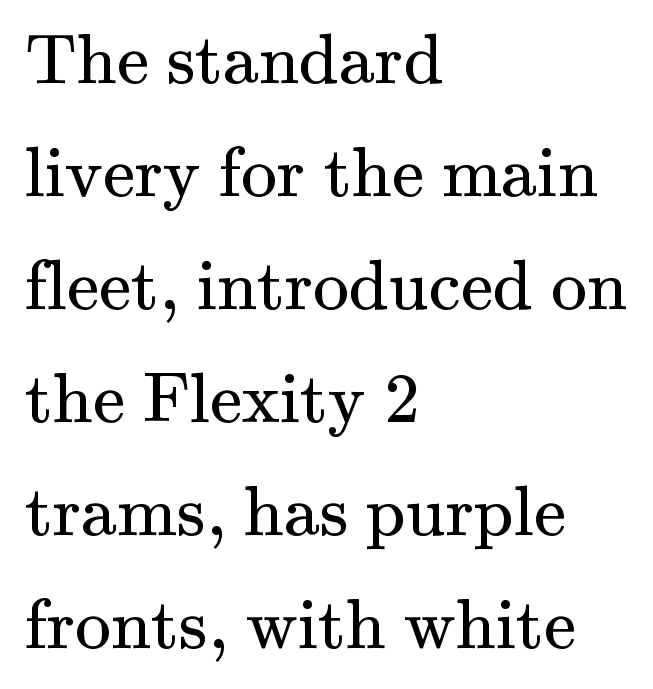
{"serif": "yes", "italic": "no", "bold": "no", "weight": "regular", "width": "normal", "stroke_contrast": "medium", "x_height": "small", "monospaced": "no", "underline": "no", "align": "left", "line_spacing": "normal", "line_spacing_ratio": 1.57, "letter_spacing": "normal", "letter_spacing_em": 0.0, "glyph_px": 72}
